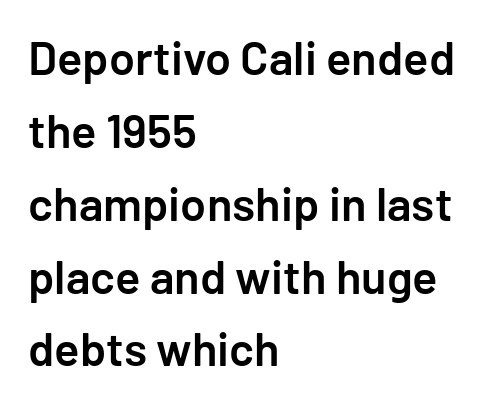
Q: Is the text bold? A: Semi-bold.
Q: Is the text italic (slanted)? A: No, it is upright.
Q: Is the typeface a serif or a sans-serif typeface? A: Sans-serif.
Q: Is the text underlined? A: No.
Q: How is the paragraph aligned? A: Left-aligned.
Q: Is the spacing between letters normal or unusually wide? A: Normal.
Q: Is the spacing between lines tight, normal or loose? A: Normal.
Q: Width (condensed, normal, or wide)? A: Normal.
Q: Stroke contrast? A: Low.
Q: x-height? A: Medium.
